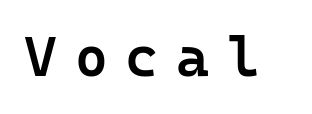
Q: Is the text bold? A: Semi-bold.
Q: Is the text italic (slanted)? A: No, it is upright.
Q: Is the typeface a serif or a sans-serif typeface? A: Sans-serif.
Q: Is the text underlined? A: No.
Q: Is the spacing between letters normal or unusually wide? A: Unusually wide.
Q: Width (condensed, normal, or wide)? A: Normal.
Q: Stroke contrast? A: Low.
Q: x-height? A: Medium.
